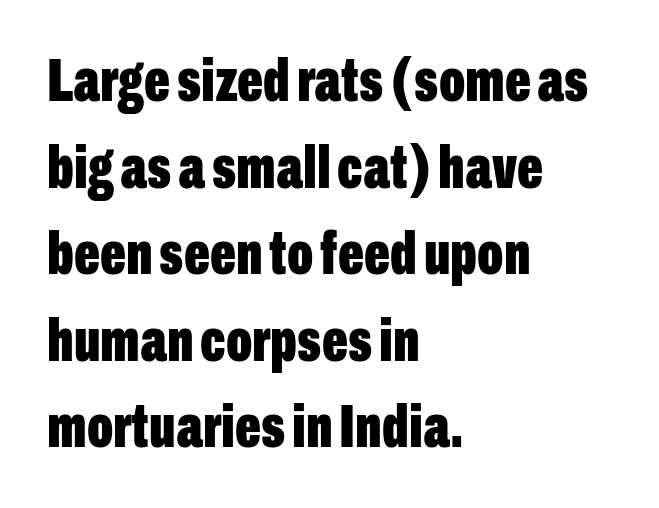
{"serif": "no", "italic": "no", "bold": "yes", "weight": "bold", "width": "condensed", "stroke_contrast": "low", "x_height": "medium", "monospaced": "no", "underline": "no", "align": "left", "line_spacing": "normal", "line_spacing_ratio": 1.42, "letter_spacing": "normal", "letter_spacing_em": 0.0, "glyph_px": 61}
